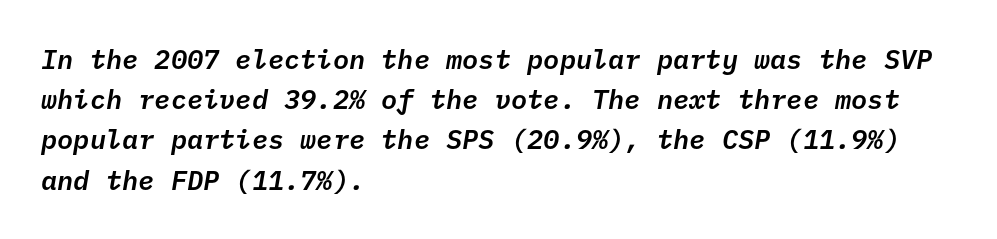
Q: Is the text italic (slanted)? A: Yes, it leans right by about 10 degrees.
Q: Is the text underlined? A: No.
Q: How is the paragraph aligned? A: Left-aligned.
Q: Is the spacing between letters normal or unusually wide? A: Normal.
Q: Is the spacing between lines tight, normal or loose? A: Normal.
